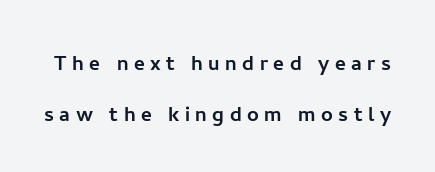
The image shows 26 px text type, upright; set loose line spacing (1.98x), unusually wide letter spacing (+0.21 em), not underlined.
